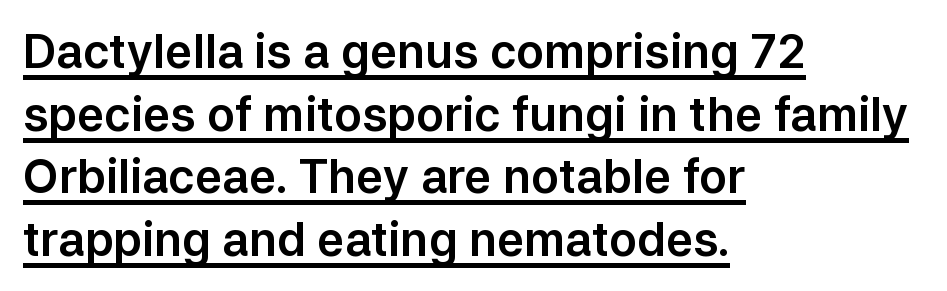
Posture: straight, roman, zero tilt. The text was rendered using a sans face with plain stroke endings. A baseline rule has been typeset under these characters. Is this a fixed-width face? No — the glyphs have proportional, varying widths. Baseline-to-baseline distance is the conventional proportion of letter height.
